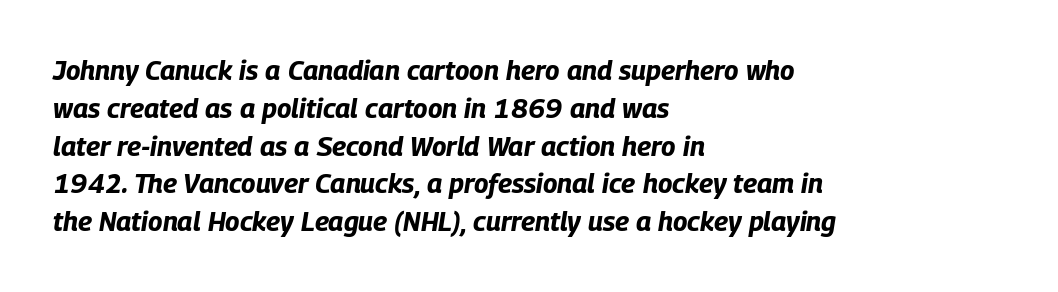
{"italic": "yes", "lean": "right", "slant_degrees": 9, "bold": "yes", "underline": "no", "align": "left", "line_spacing": "normal", "line_spacing_ratio": 1.4, "letter_spacing": "normal", "letter_spacing_em": 0.0, "glyph_px": 27}
